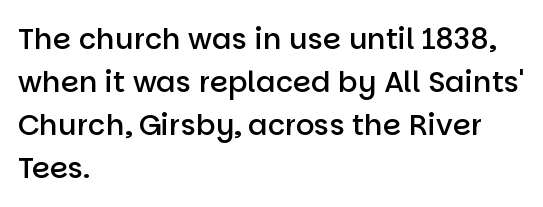
The image shows 29 px semibold sans-serif type, upright; set left-aligned, normal line spacing (1.48x), normal letter spacing, not underlined; low stroke contrast and a large x-height.
